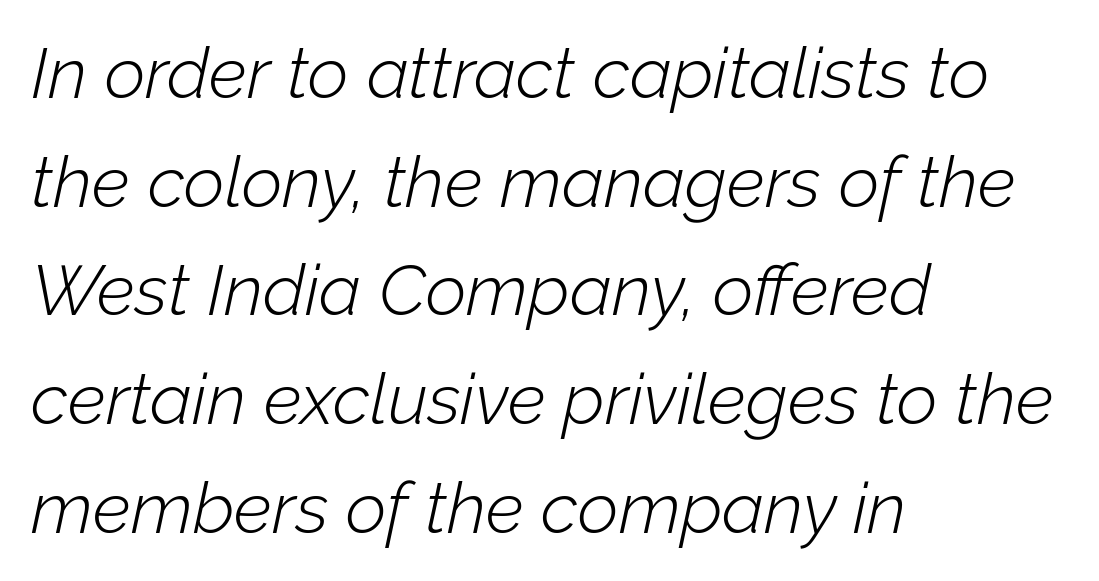
The gaps between neighbouring characters are ordinary and unremarkable. The strip under each line holds only bare page. No extra ink here — the face is not bold. The compositor pushed each line to the left boundary. This sample uses an oblique cut, with every glyph tilted off the vertical.
